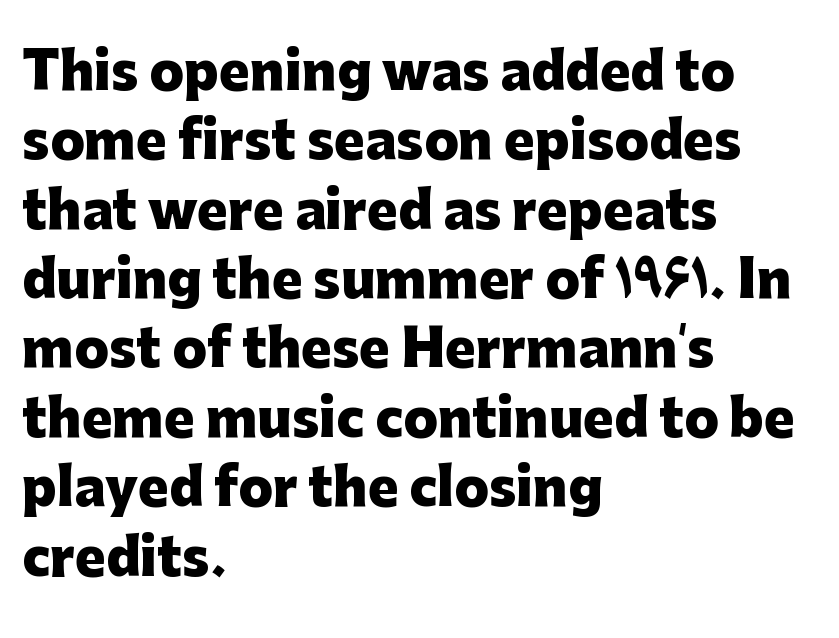
{"serif": "no", "italic": "no", "bold": "yes", "weight": "heavy", "width": "normal", "stroke_contrast": "low", "x_height": "medium", "monospaced": "no", "underline": "no", "align": "left", "line_spacing": "normal", "line_spacing_ratio": 1.36, "letter_spacing": "normal", "letter_spacing_em": 0.0, "glyph_px": 51}
